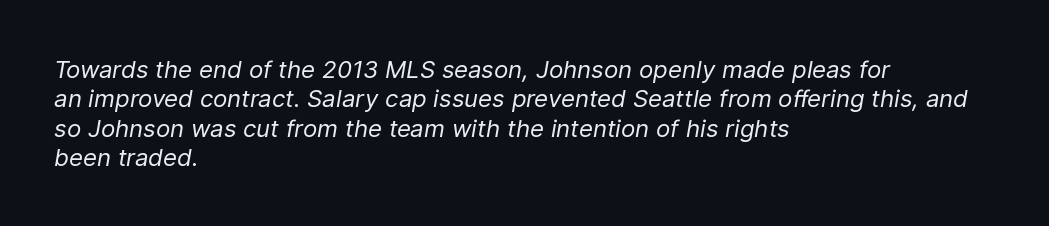
The image shows 24 px text type, italic (leaning right); set left-aligned, line spacing 1.22x, normal letter spacing, not underlined.
